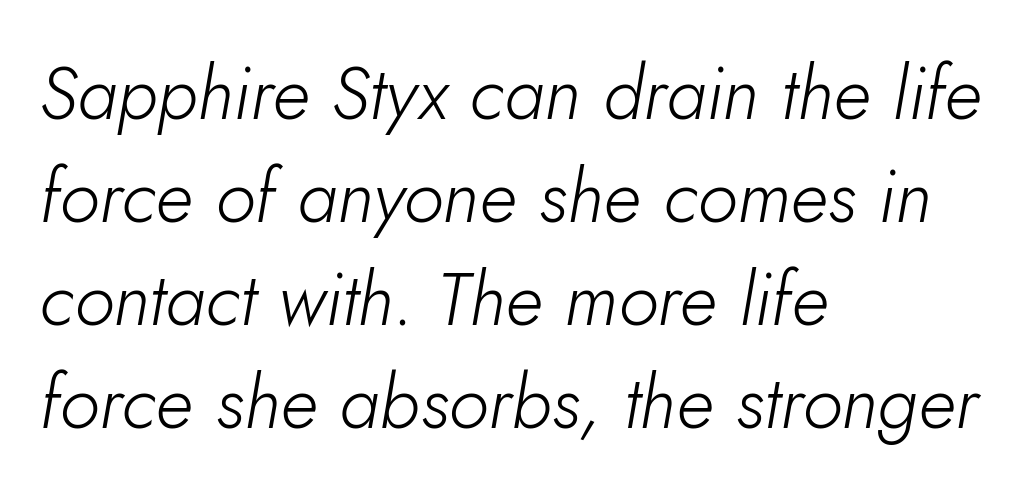
Q: Is the text bold? A: No.
Q: Is the text italic (slanted)? A: Yes, it leans right by about 10 degrees.
Q: Is the text underlined? A: No.
Q: How is the paragraph aligned? A: Left-aligned.
Q: Is the spacing between letters normal or unusually wide? A: Normal.
Q: Is the spacing between lines tight, normal or loose? A: Normal.
Q: Width (condensed, normal, or wide)? A: Normal.
Q: Stroke contrast? A: Low.
Q: x-height? A: Small.
Q: Monospaced? A: No.
